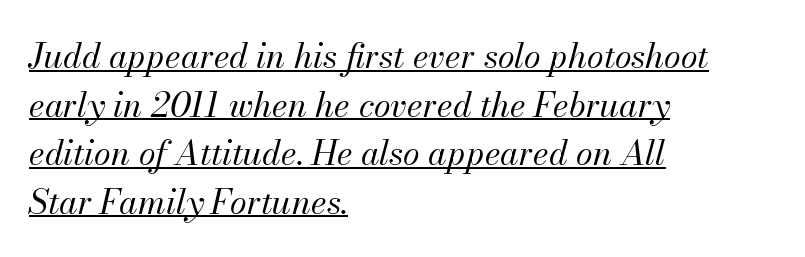
The passage shown is typed in a proportional face where columns would drift. Is the stroke heavy? The answer is a plain regular-or-lighter. The passage shown stacks its lines at a standard gap. Left-aligned paragraph, ragged on the right.
